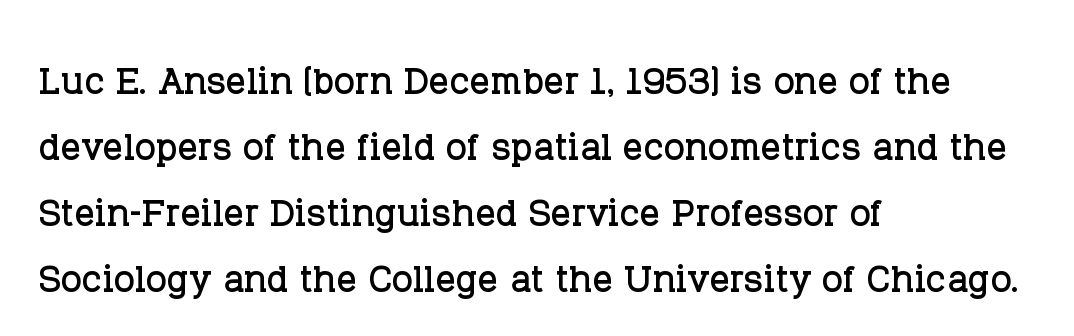
{"serif": "yes", "italic": "no", "width": "normal", "stroke_contrast": "low", "x_height": "large", "monospaced": "no", "underline": "no", "align": "left", "line_spacing": "normal", "line_spacing_ratio": 1.32, "letter_spacing": "normal", "letter_spacing_em": 0.0, "glyph_px": 50}
